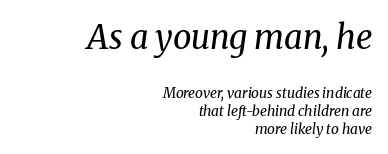
{"serif": "yes", "italic": "yes", "lean": "right", "slant_degrees": 8, "bold": "no", "weight": "regular", "width": "normal", "stroke_contrast": "medium", "x_height": "medium", "monospaced": "no", "underline": "no", "align": "right", "line_spacing": "normal", "line_spacing_ratio": 1.27, "letter_spacing": "normal", "letter_spacing_em": 0.0, "larger_block": "first", "size_ratio": 2.36, "glyph_px": 33}
